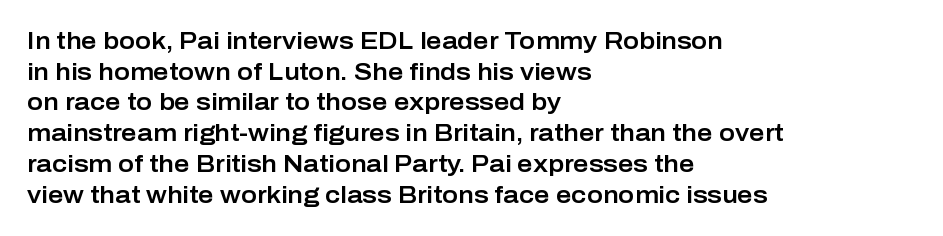
{"italic": "no", "underline": "no", "align": "left", "line_spacing": "normal", "line_spacing_ratio": 1.28, "letter_spacing": "normal", "letter_spacing_em": 0.0, "glyph_px": 24}
